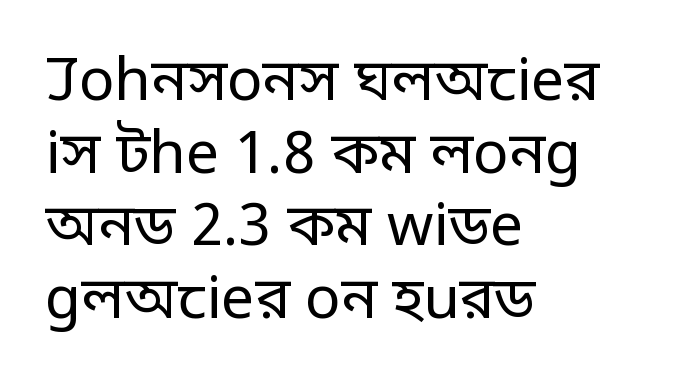
{"serif": "no", "italic": "no", "bold": "no", "weight": "regular", "width": "normal", "stroke_contrast": "low", "x_height": "large", "monospaced": "no", "underline": "no", "align": "left", "line_spacing_ratio": 1.23, "letter_spacing": "normal", "letter_spacing_em": 0.0, "glyph_px": 59}
